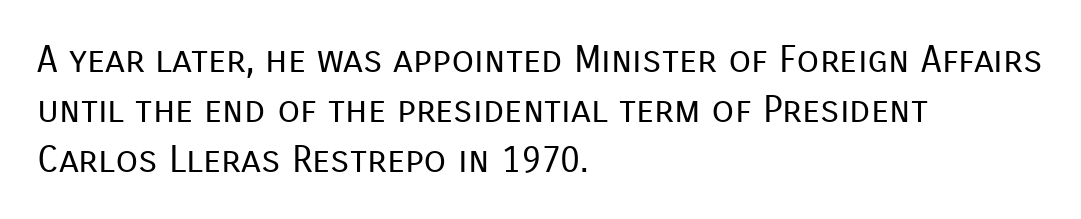
The image shows 37 px regular-weight sans-serif type, upright; set left-aligned, normal line spacing (1.35x), normal letter spacing, not underlined; low stroke contrast and a medium x-height.
